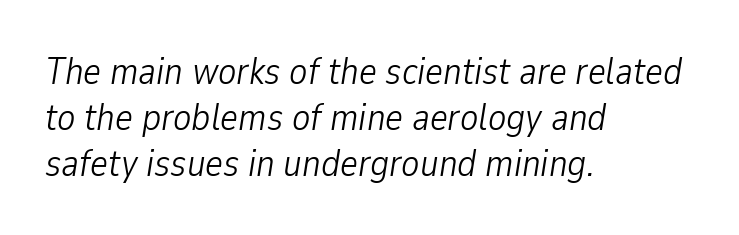
What stands out about the letter spacing? Nothing — it is the standard amount. Teacher's note: observe the even left margin — that is flush-left alignment. The glyphs look as if they've been sheared to an angle. Just letters on the line, the space beneath them empty. Is the stroke heavy? The answer is a plain regular-or-lighter. A typesetter would call this proportional, since set widths differ per character.
